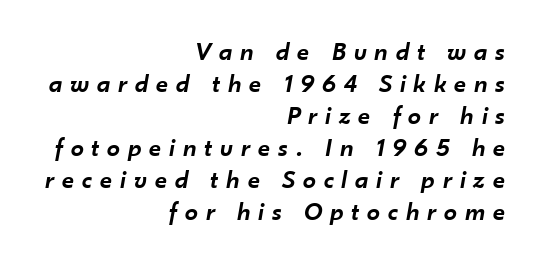
Tracking here is generous; glyphs stand well apart from one another. The typography opts for an oblique posture over an upright one. Line endings align vertically; line beginnings do not. Every letter is mildly thick-stroked: semibold rather than bold.
